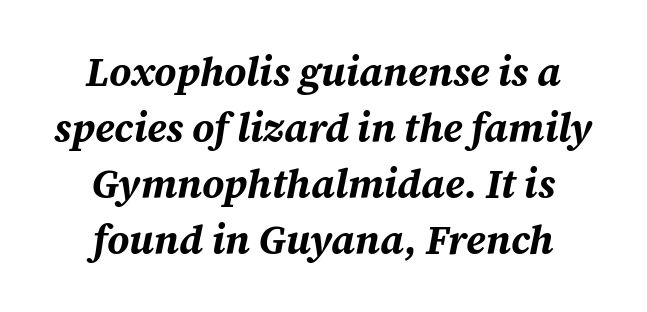
These lines were composed using italics. Caption: multi-line text, centered on the measure. The passage shown has conventional tracking throughout. Proportional: the letters do not fall into vertical columns. Each glyph is drawn with heavy, bold strokes.
